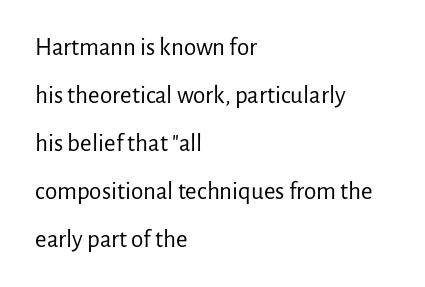
{"italic": "no", "bold": "no", "underline": "no", "align": "left", "line_spacing": "loose", "line_spacing_ratio": 1.92, "letter_spacing": "normal", "letter_spacing_em": 0.0, "glyph_px": 25}
